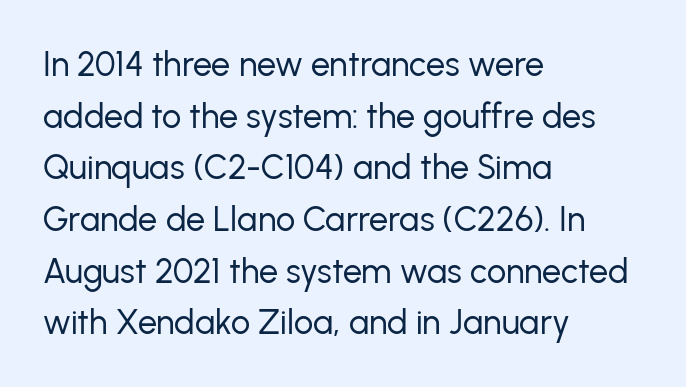
Q: Is the text bold? A: No.
Q: Is the text italic (slanted)? A: No, it is upright.
Q: Is the typeface a serif or a sans-serif typeface? A: Sans-serif.
Q: Is the text underlined? A: No.
Q: How is the paragraph aligned? A: Left-aligned.
Q: Is the spacing between letters normal or unusually wide? A: Normal.
Q: Is the spacing between lines tight, normal or loose? A: Normal.
Q: Width (condensed, normal, or wide)? A: Normal.
Q: Stroke contrast? A: Low.
Q: x-height? A: Medium.
Q: Monospaced? A: No.
